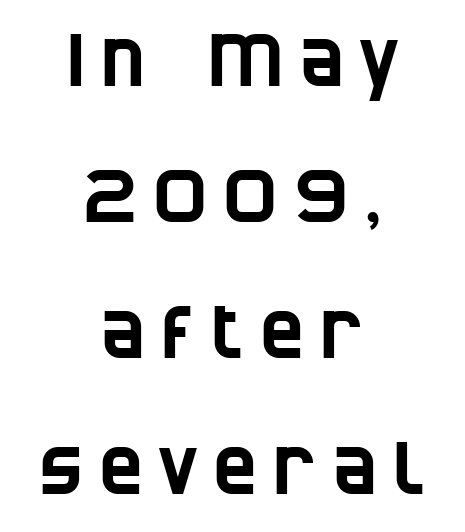
{"serif": "no", "width": "condensed", "stroke_contrast": "low", "x_height": "large", "monospaced": "no", "underline": "no", "align": "center", "line_spacing_ratio": 1.84, "letter_spacing": "wide", "letter_spacing_em": 0.22, "glyph_px": 74}
